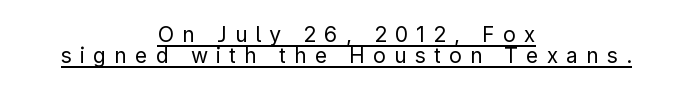
{"italic": "no", "bold": "no", "underline": "yes", "align": "center", "line_spacing": "tight", "line_spacing_ratio": 1.01, "letter_spacing": "wide", "letter_spacing_em": 0.39, "glyph_px": 21}
